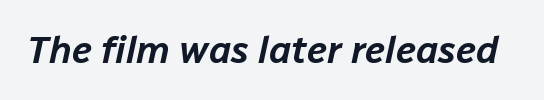
It's the slanting kind of type. Underlining? Definitely not there. Looks like regular typesetting: each glyph gets only the width it needs. Look at the tracking — it's just the regular setting, nothing added.
